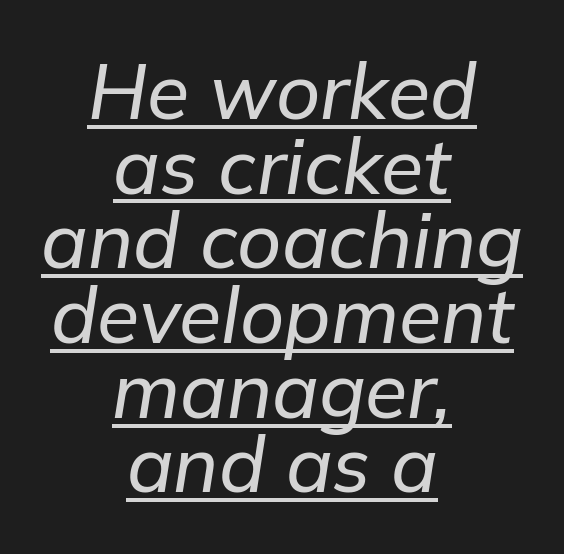
Q: Is the text italic (slanted)? A: Yes, it leans right by about 9 degrees.
Q: Is the text underlined? A: Yes.
Q: How is the paragraph aligned? A: Centered.
Q: Is the spacing between letters normal or unusually wide? A: Normal.
Q: Is the spacing between lines tight, normal or loose? A: Tight.
Q: Width (condensed, normal, or wide)? A: Normal.
Q: Stroke contrast? A: Low.
Q: x-height? A: Medium.
Q: Monospaced? A: No.
